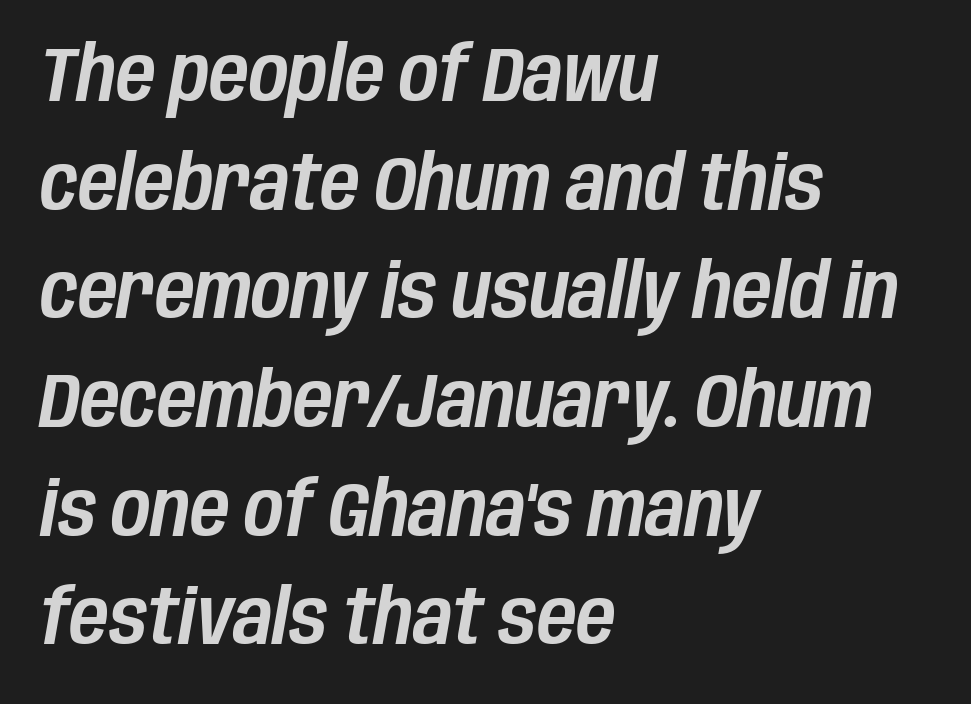
The image shows 76 px condensed type, italic (leaning right); set left-aligned, normal line spacing (1.43x), normal letter spacing, not underlined; low stroke contrast and a large x-height.
